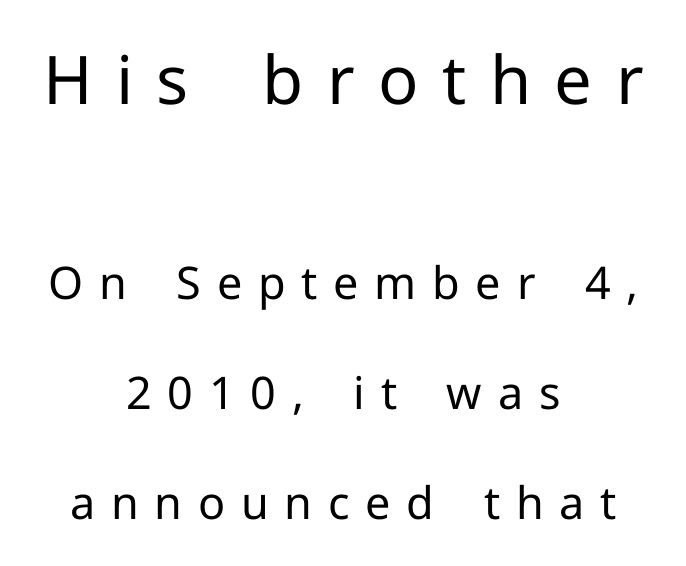
The passage shown begins with its larger block and ends with its smaller one. You could only call the tracking loose — the letters float apart. What's the leading like? Stretched, with rows far apart. The cut favours lightness, reaching ordinary text weight at its darkest.
